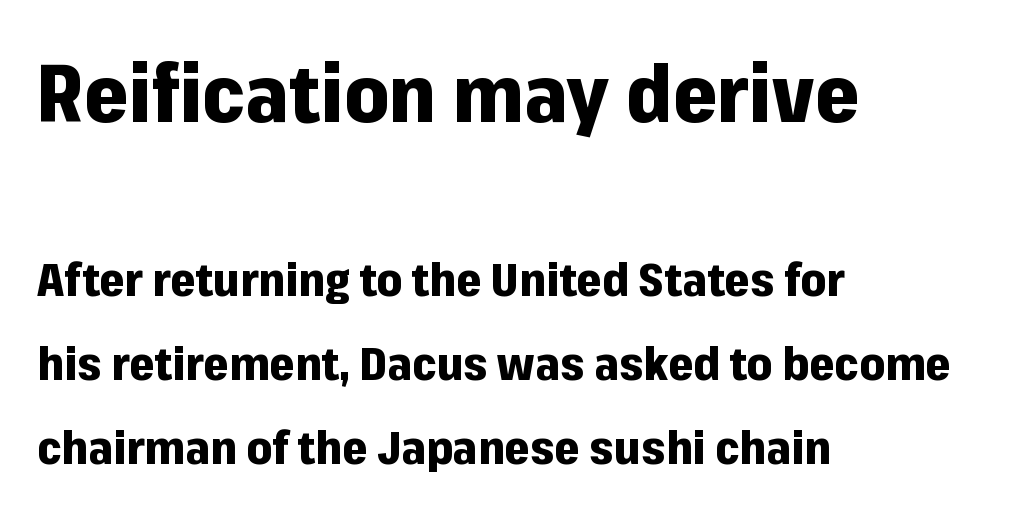
Q: Is the text bold? A: Yes.
Q: Is the text italic (slanted)? A: No, it is upright.
Q: Is the typeface a serif or a sans-serif typeface? A: Sans-serif.
Q: Is the text underlined? A: No.
Q: How is the paragraph aligned? A: Left-aligned.
Q: Is the spacing between letters normal or unusually wide? A: Normal.
Q: Which block of text is set in a larger size, the first (top) or the second (bottom)? A: The first (top) one.
Q: Width (condensed, normal, or wide)? A: Normal.
Q: Stroke contrast? A: Low.
Q: x-height? A: Medium.
Q: Monospaced? A: No.
